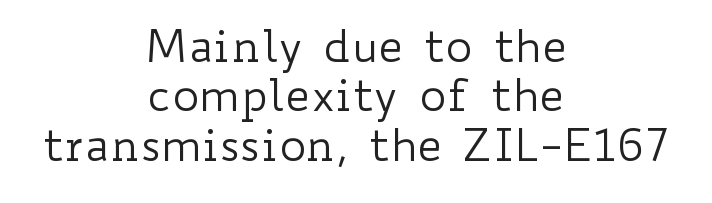
Any mark beneath the type? The region is blank. Caption: face not bold, strokes unweighted. Layout note: lines centered. Cramped leading. Tracking value appears to be zero — textbook default spacing.
